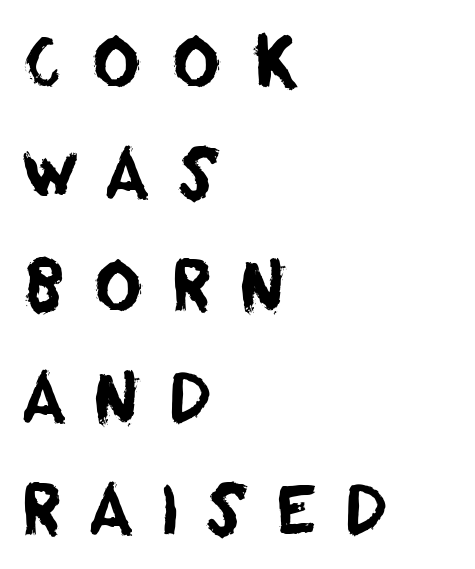
Q: Is the typeface a serif or a sans-serif typeface? A: Sans-serif.
Q: Is the text underlined? A: No.
Q: How is the paragraph aligned? A: Left-aligned.
Q: Is the spacing between letters normal or unusually wide? A: Unusually wide.
Q: Is the spacing between lines tight, normal or loose? A: Normal.
Q: Width (condensed, normal, or wide)? A: Normal.
Q: Stroke contrast? A: Low.
Q: x-height? A: Large.
Q: Monospaced? A: No.
